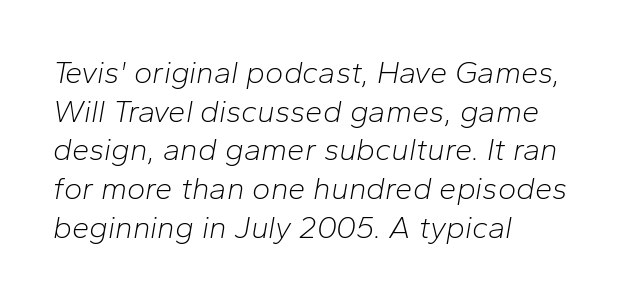
{"italic": "yes", "lean": "right", "slant_degrees": 10, "bold": "no", "weight": "light", "width": "normal", "stroke_contrast": "low", "x_height": "medium", "monospaced": "no", "underline": "no", "align": "left", "line_spacing": "normal", "line_spacing_ratio": 1.25, "letter_spacing": "normal", "letter_spacing_em": 0.0, "glyph_px": 31}
